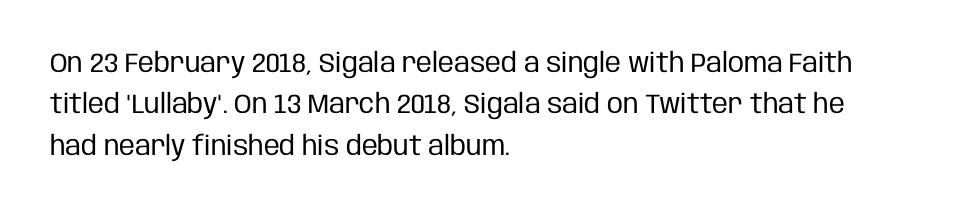
{"italic": "no", "bold": "no", "underline": "no", "align": "left", "line_spacing": "normal", "line_spacing_ratio": 1.53, "letter_spacing": "normal", "letter_spacing_em": 0.0, "glyph_px": 27}
